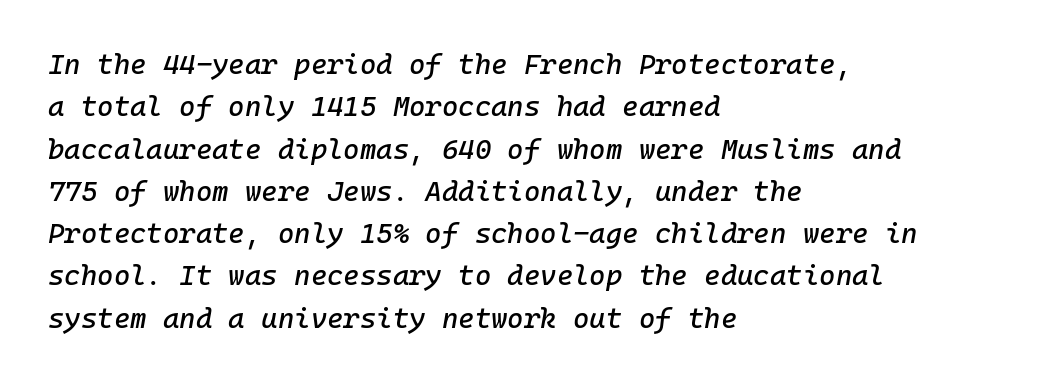
{"italic": "yes", "lean": "right", "slant_degrees": 10, "width": "normal", "stroke_contrast": "low", "x_height": "medium", "underline": "no", "align": "left", "line_spacing": "normal", "line_spacing_ratio": 1.51, "letter_spacing": "normal", "letter_spacing_em": 0.0, "glyph_px": 28}
